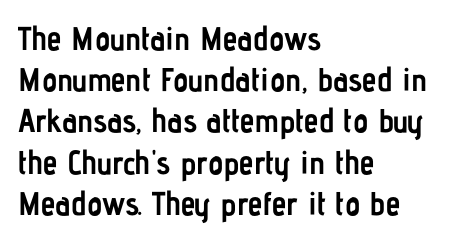
Q: Is the text bold? A: Yes.
Q: Is the text italic (slanted)? A: No, it is upright.
Q: Is the typeface a serif or a sans-serif typeface? A: Sans-serif.
Q: Is the text underlined? A: No.
Q: How is the paragraph aligned? A: Left-aligned.
Q: Is the spacing between letters normal or unusually wide? A: Normal.
Q: Is the spacing between lines tight, normal or loose? A: Normal.
Q: Width (condensed, normal, or wide)? A: Condensed.
Q: Stroke contrast? A: Low.
Q: x-height? A: Medium.
Q: Monospaced? A: No.
